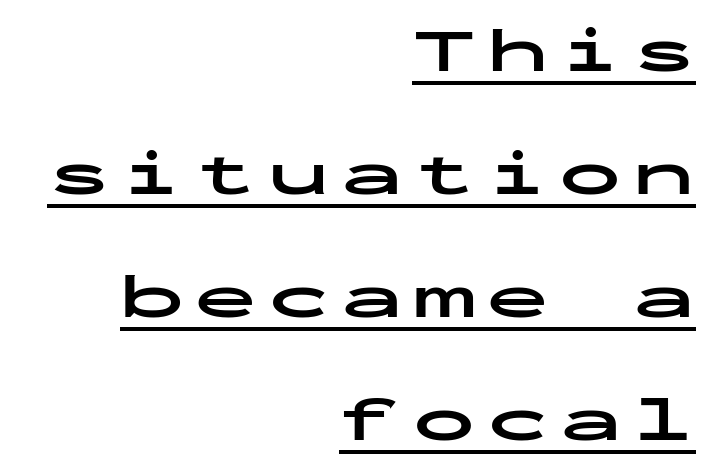
Line endings align vertically; line beginnings do not. Thick stems and heavy bowls — unmistakably bold. Style check: upright. I'd call this a sans setting — the letters go barefoot. Widely set lines give the paragraph a tall, airy silhouette. The rendering uses typewriter-style spacing with identical character cells.
